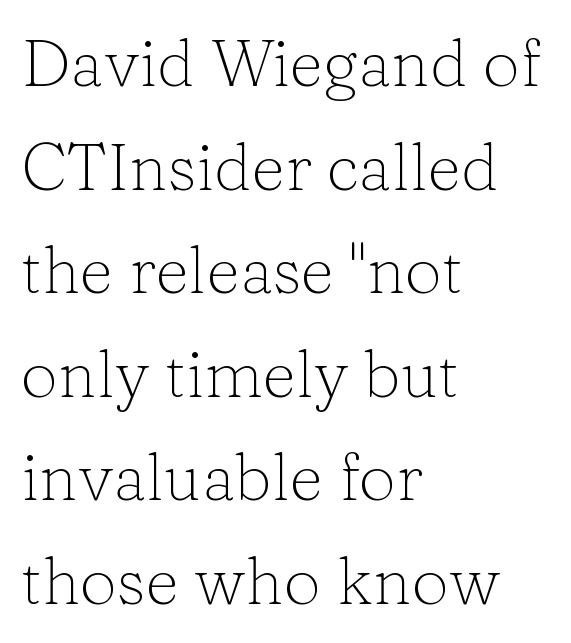
{"serif": "yes", "italic": "no", "bold": "no", "weight": "light", "width": "normal", "stroke_contrast": "low", "x_height": "medium", "monospaced": "no", "underline": "no", "align": "left", "line_spacing": "normal", "line_spacing_ratio": 1.57, "letter_spacing": "normal", "letter_spacing_em": 0.0, "glyph_px": 66}
